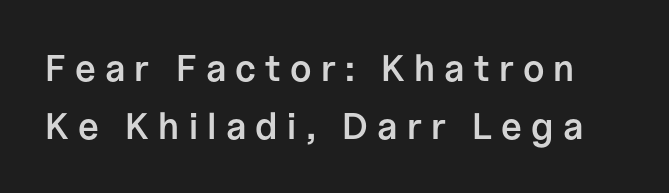
Q: Is the text bold? A: Semi-bold.
Q: Is the text italic (slanted)? A: No, it is upright.
Q: Is the typeface a serif or a sans-serif typeface? A: Sans-serif.
Q: Is the text underlined? A: No.
Q: Is the spacing between letters normal or unusually wide? A: Unusually wide.
Q: Is the spacing between lines tight, normal or loose? A: Normal.
Q: Width (condensed, normal, or wide)? A: Normal.
Q: Stroke contrast? A: Low.
Q: x-height? A: Medium.
Q: Monospaced? A: No.
